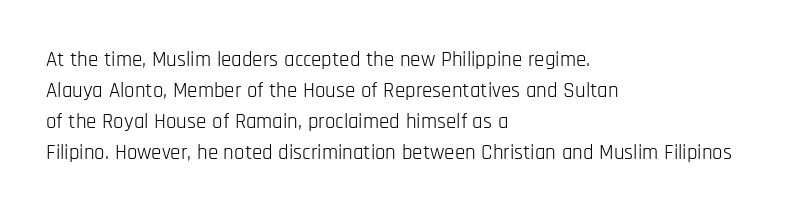
If you drew a line through each stem, it would be perfectly vertical. Leftover space on each line is placed entirely after the last word. The vertical gap from one line to the next is medium. The specimen omits any rule beneath the text block's lines.
